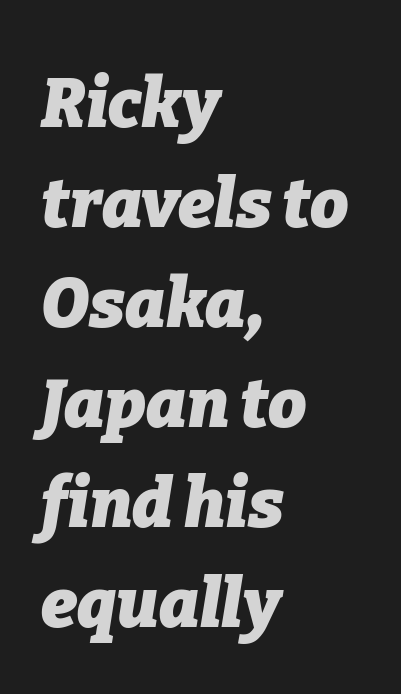
The image shows 68 px heavy type, italic (leaning right); set left-aligned, normal line spacing (1.47x), normal letter spacing, not underlined; low stroke contrast and a medium x-height.
